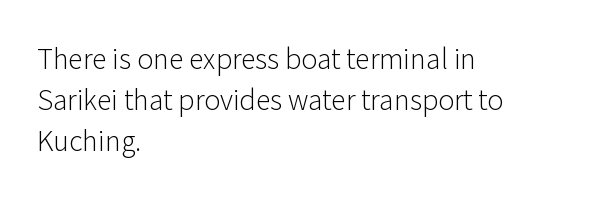
Q: Is the text bold? A: No.
Q: Is the text italic (slanted)? A: No, it is upright.
Q: Is the text underlined? A: No.
Q: How is the paragraph aligned? A: Left-aligned.
Q: Is the spacing between letters normal or unusually wide? A: Normal.
Q: Is the spacing between lines tight, normal or loose? A: Normal.
